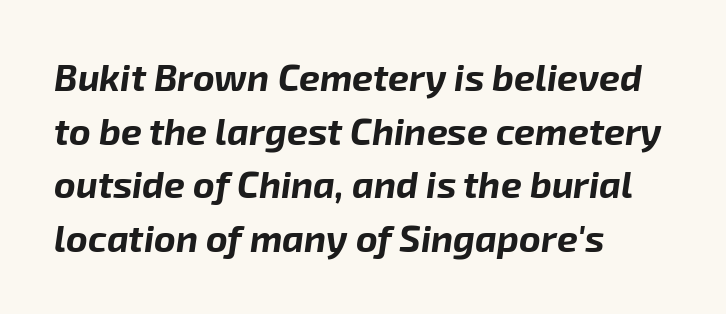
{"italic": "yes", "lean": "right", "slant_degrees": 8, "bold": "yes", "weight": "bold", "width": "normal", "stroke_contrast": "low", "x_height": "medium", "monospaced": "no", "underline": "no", "align": "left", "line_spacing": "normal", "line_spacing_ratio": 1.45, "letter_spacing": "normal", "letter_spacing_em": 0.0, "glyph_px": 37}
